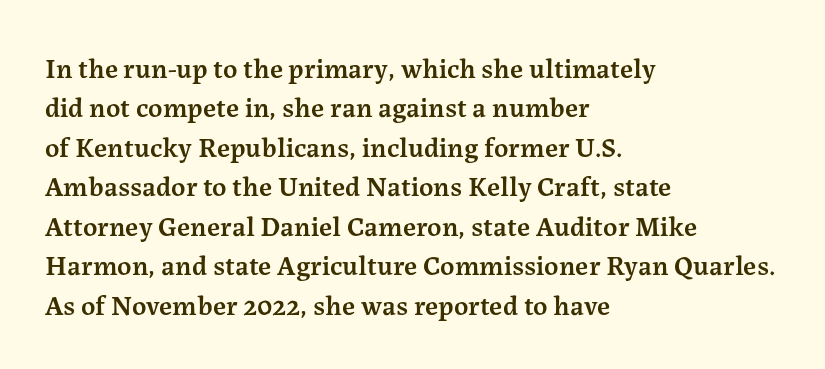
A typesetter would label this face a serif. Note the varied advance widths — an 'i' is clearly narrower than an 'm'. A roman cut, with each character standing at attention. Descenders hang freely into open space.
